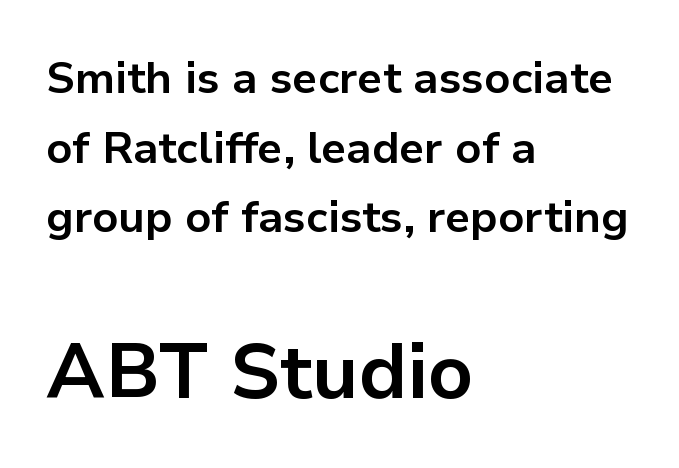
Q: Is the text bold? A: Yes.
Q: Is the text italic (slanted)? A: No, it is upright.
Q: Is the typeface a serif or a sans-serif typeface? A: Sans-serif.
Q: Is the text underlined? A: No.
Q: How is the paragraph aligned? A: Left-aligned.
Q: Is the spacing between letters normal or unusually wide? A: Normal.
Q: Is the spacing between lines tight, normal or loose? A: Normal.
Q: Which block of text is set in a larger size, the first (top) or the second (bottom)? A: The second (bottom) one.
Q: Width (condensed, normal, or wide)? A: Normal.
Q: Stroke contrast? A: Low.
Q: x-height? A: Medium.
Q: Monospaced? A: No.
